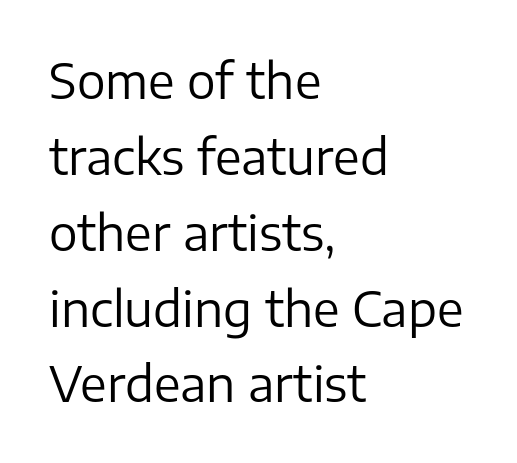
{"serif": "no", "italic": "no", "bold": "no", "weight": "regular", "width": "normal", "stroke_contrast": "low", "x_height": "medium", "monospaced": "no", "underline": "no", "align": "left", "line_spacing": "normal", "line_spacing_ratio": 1.58, "letter_spacing": "normal", "letter_spacing_em": 0.0, "glyph_px": 48}
